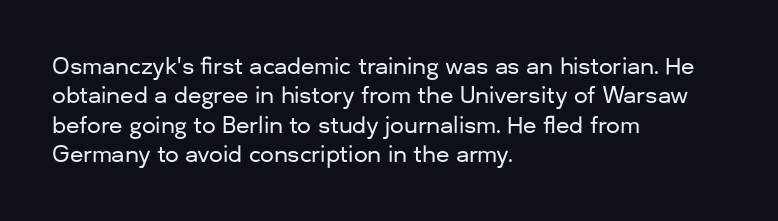
Glyph-to-glyph distance matches everyday printed text. If you drew a ruler down the left edge, every line would touch it. The letters stand upright; this is a roman face. No word sits above an underline. The line-height multiplier appears to be the usual default.
